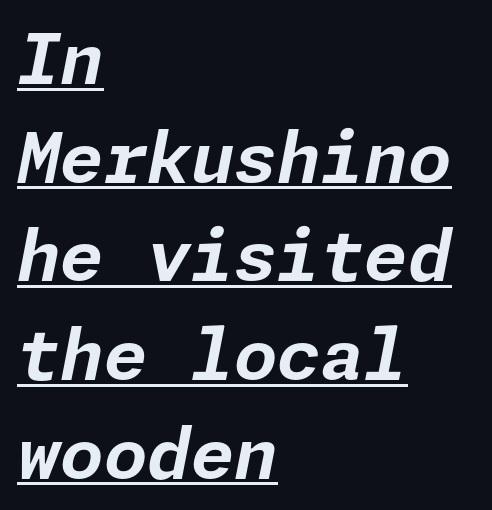
The passage shown stacks its lines at a standard gap. The lettering tilts uniformly, giving the passage an italic look. Inter-character spacing is left at the font's built-in metrics. Strong, thick strokes mark this as bold type. Which margin do the lines hug? The left one — the right edge is uneven.
